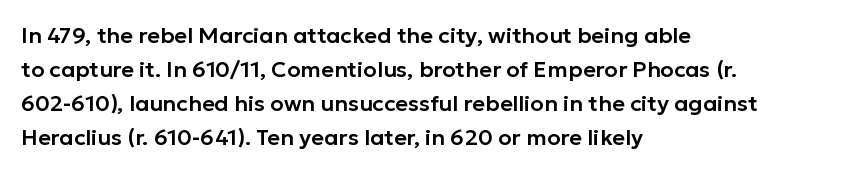
Students, observe: this is what conventionally led text looks like. This sample uses an upright cut, with every glyph sitting square on the baseline. A clean baseline with only descenders dipping below it. Each word holds together tightly as a unit, with standard inter-letter gaps.
